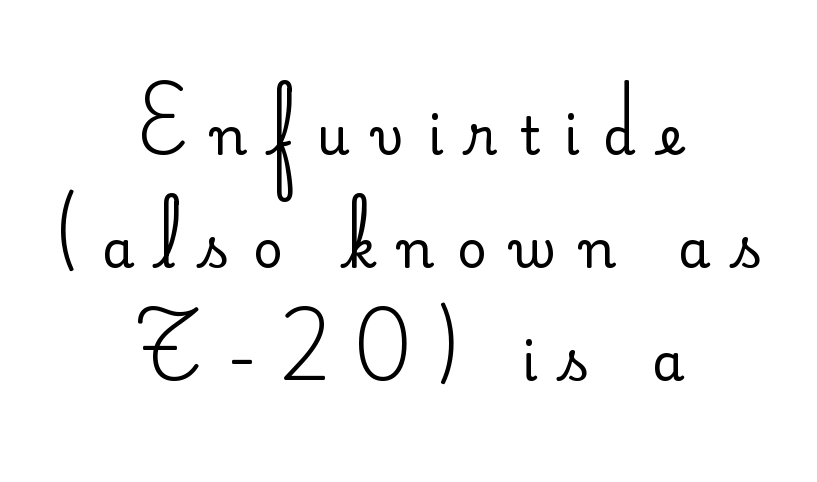
The image shows 52 px regular-weight sans-serif type, upright; set centered, loose line spacing (2.17x), unusually wide letter spacing (+0.45 em), not underlined; low stroke contrast and a small x-height.
